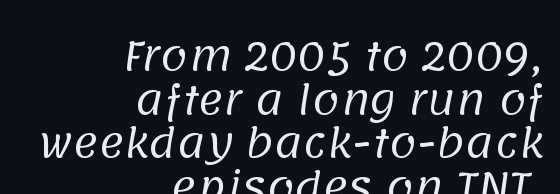
The image shows 39 px regular-weight sans-serif type; set right-aligned, tight line spacing (1.12x), normal letter spacing, not underlined; low stroke contrast and a large x-height.
